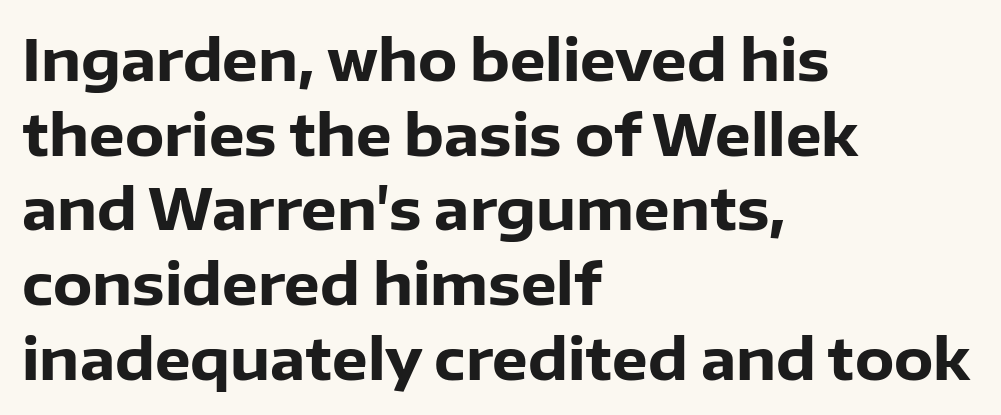
The image shows 57 px heavy sans-serif type, upright; set left-aligned, normal line spacing (1.31x), normal letter spacing, not underlined; low stroke contrast and a medium x-height.
